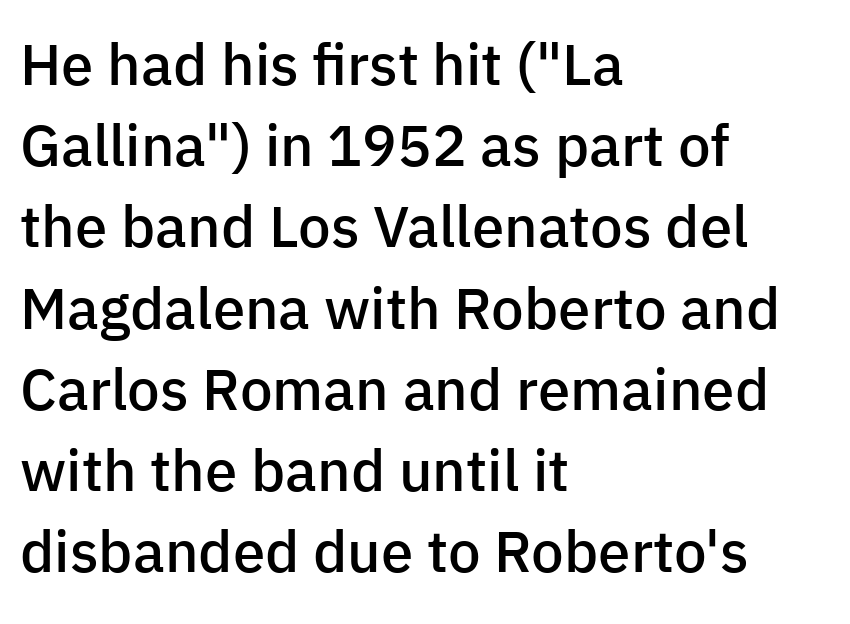
Reading down the column, the eye jumps a familiar distance to each next line. The lines are quadded left. Ordinary non-slanted type is in use. Is this a fixed-width face? No — the glyphs have proportional, varying widths. Its strokes are somewhat broadened, the hallmark of semibold type. The passage shown has conventional tracking throughout.
